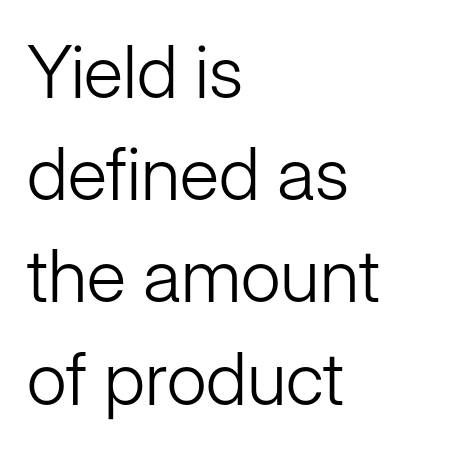
The image shows 73 px light sans-serif type, upright; set left-aligned, normal line spacing (1.4x), normal letter spacing, not underlined; low stroke contrast and a medium x-height.
